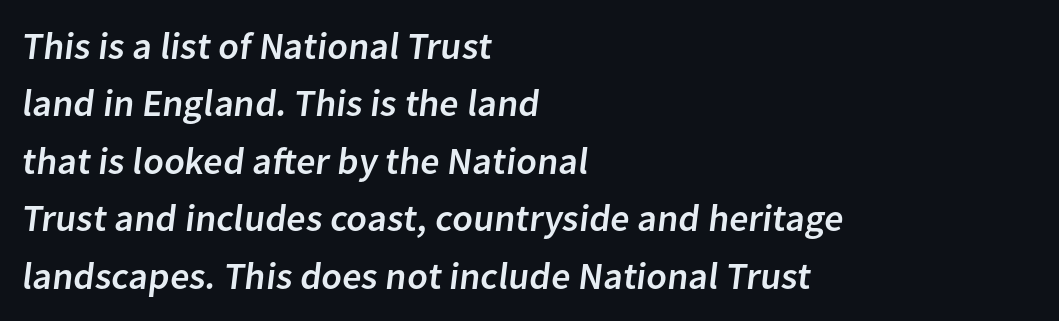
The image shows 38 px sans-serif type; set left-aligned, normal line spacing (1.51x), normal letter spacing, not underlined; low stroke contrast and a medium x-height.
